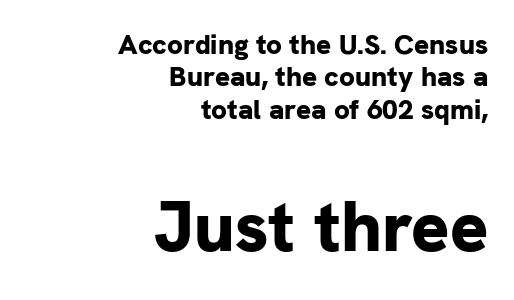
{"serif": "no", "italic": "no", "bold": "yes", "weight": "bold", "width": "normal", "stroke_contrast": "low", "x_height": "medium", "monospaced": "no", "underline": "no", "align": "right", "line_spacing_ratio": 1.16, "letter_spacing": "normal", "letter_spacing_em": 0.0, "larger_block": "second", "size_ratio": 2.54, "glyph_px": 71}
